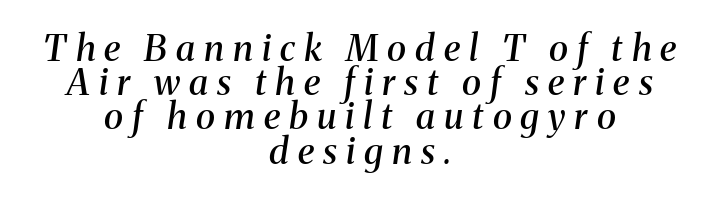
{"serif": "yes", "italic": "yes", "lean": "right", "slant_degrees": 8, "bold": "semi", "weight": "semibold", "width": "normal", "stroke_contrast": "medium", "x_height": "medium", "monospaced": "no", "underline": "no", "align": "center", "line_spacing": "tight", "line_spacing_ratio": 0.95, "letter_spacing": "wide", "letter_spacing_em": 0.25, "glyph_px": 36}
